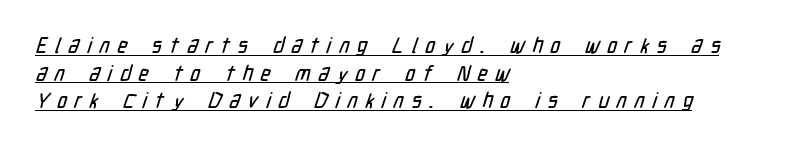
Q: Is the text underlined? A: Yes.
Q: How is the paragraph aligned? A: Left-aligned.
Q: Is the spacing between letters normal or unusually wide? A: Unusually wide.
Q: Is the spacing between lines tight, normal or loose? A: Normal.
